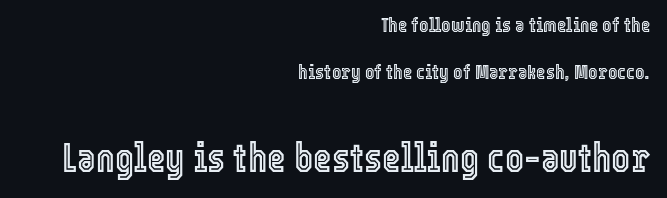
{"italic": "no", "width": "condensed", "x_height": "medium", "monospaced": "no", "underline": "no", "align": "right", "line_spacing": "loose", "line_spacing_ratio": 2.33, "letter_spacing": "normal", "letter_spacing_em": 0.0, "larger_block": "second", "size_ratio": 2.0, "glyph_px": 40}
